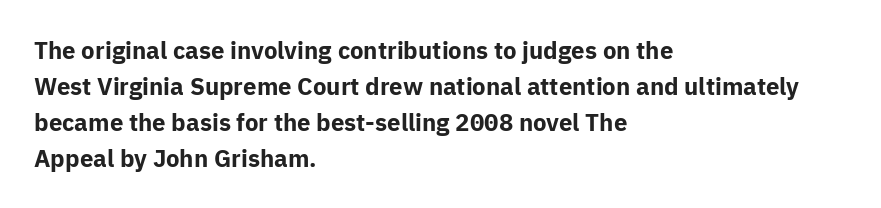
Q: Is the text bold? A: Yes.
Q: Is the text italic (slanted)? A: No, it is upright.
Q: Is the text underlined? A: No.
Q: How is the paragraph aligned? A: Left-aligned.
Q: Is the spacing between letters normal or unusually wide? A: Normal.
Q: Is the spacing between lines tight, normal or loose? A: Normal.
